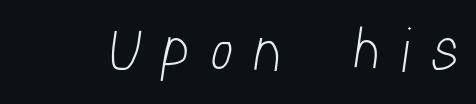
The image shows 61 px light, condensed sans-serif type; set unusually wide letter spacing (+0.43 em), not underlined; low stroke contrast and a medium x-height.
